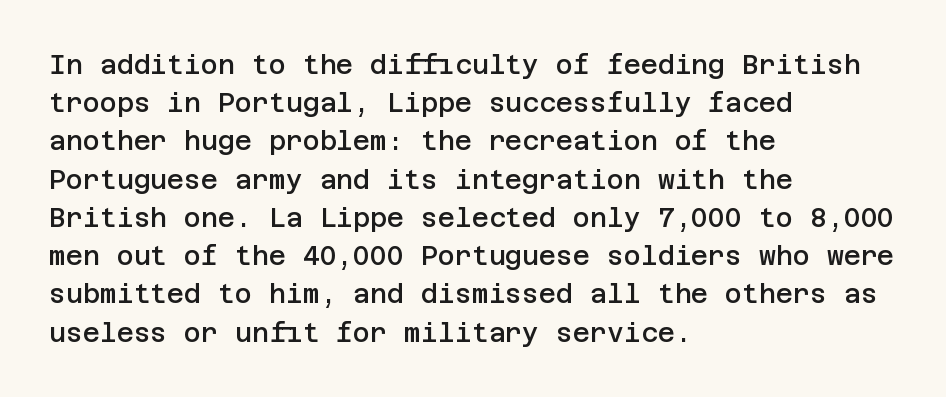
Q: Is the text bold? A: Semi-bold.
Q: Is the text italic (slanted)? A: No, it is upright.
Q: Is the text underlined? A: No.
Q: How is the paragraph aligned? A: Left-aligned.
Q: Is the spacing between letters normal or unusually wide? A: Normal.
Q: Is the spacing between lines tight, normal or loose? A: Normal.
